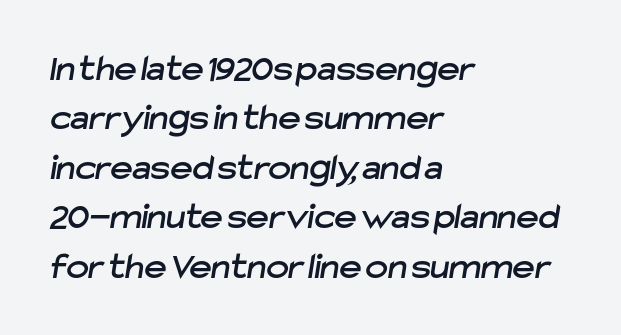
{"serif": "no", "width": "normal", "stroke_contrast": "low", "x_height": "medium", "monospaced": "no", "underline": "no", "align": "left", "line_spacing": "normal", "line_spacing_ratio": 1.3, "letter_spacing": "normal", "letter_spacing_em": 0.0, "glyph_px": 38}
